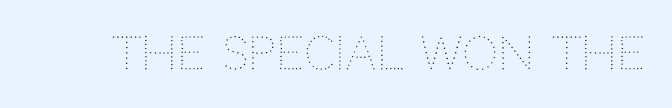
Q: Is the text bold? A: No.
Q: Is the text italic (slanted)? A: No, it is upright.
Q: Is the text underlined? A: No.
Q: Is the spacing between letters normal or unusually wide? A: Normal.
Q: Width (condensed, normal, or wide)? A: Normal.
Q: Stroke contrast? A: Medium.
Q: x-height? A: Large.
Q: Monospaced? A: No.
